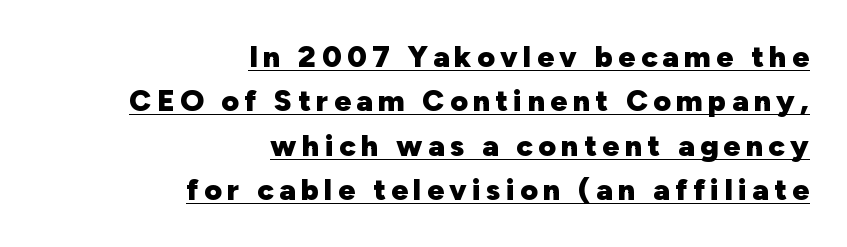
The lettering stays uniformly vertical, giving the passage a roman look. Note the varied advance widths — an 'i' is clearly narrower than an 'm'. Plenty of ink on the page — the face is bold. Underlining? Definitely there. Normally led — the rows are evenly, conventionally spaced.
